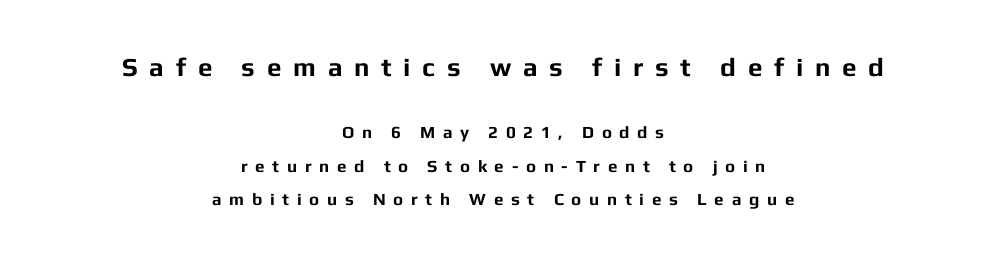
Notice the wide empty band between every row — that's loose leading. In terms of posture, this sample is upright. Letter spacing: wide. Horizontally, the lines are justified to the midpoint only. Unmarked baselines from the first word to the last. The earlier block is typeset at a bigger size than the later block.
